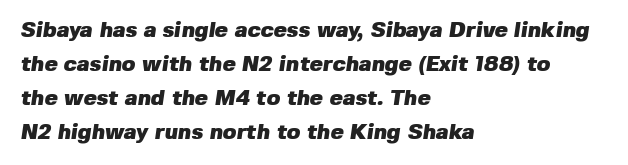
Q: Is the text bold? A: Yes.
Q: Is the text underlined? A: No.
Q: How is the paragraph aligned? A: Left-aligned.
Q: Is the spacing between letters normal or unusually wide? A: Normal.
Q: Is the spacing between lines tight, normal or loose? A: Normal.
